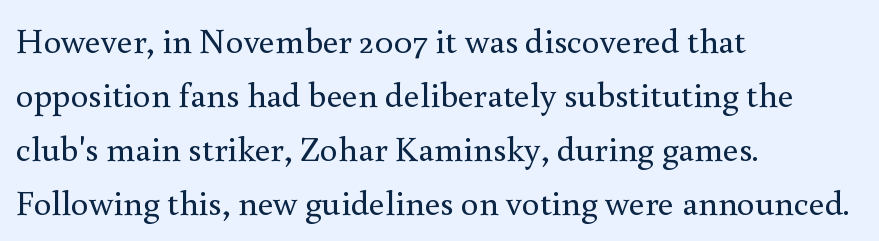
Clear beneath every line of the passage. The letterforms sit shoulder to shoulder at normal distance. Is the block centered? No — it sits flush against the left margin. Here the designer chose a conventional face with non-uniform glyph widths. Little horizontal feet cap the strokes, marking this as serif type.
